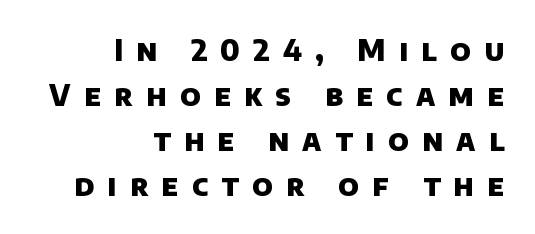
The image shows 29 px heavy sans-serif type; set right-aligned, normal line spacing (1.55x), unusually wide letter spacing (+0.46 em), not underlined; low stroke contrast and a large x-height.
